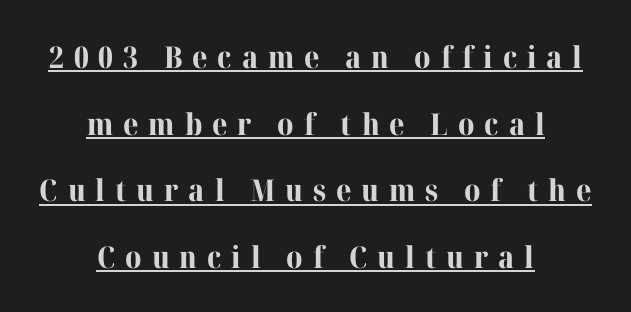
The image shows 30 px bold serif type, upright; set centered, loose line spacing (2.22x), unusually wide letter spacing (+0.33 em), underlined; high stroke contrast and a medium x-height.
